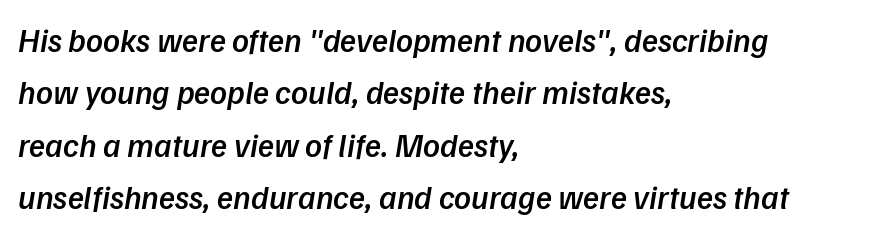
Regarding leading, the lines here are spaced in the standard way. The letters carry no serifs — their stems end cleanly without finishing strokes. Here the designer chose a conventional face with non-uniform glyph widths. Descender tails drop into unmarked territory. The gaps between neighbouring characters are ordinary and unremarkable. The letters are semibold — heavier than regular but short of a full bold.
